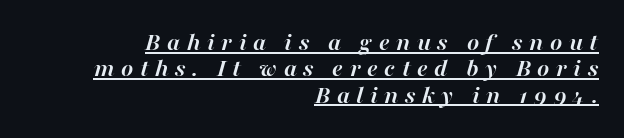
Look at the tracking — it's clearly loosened, letters drifting apart. A dark, heavy texture on the line: the type is bold. Every row of glyphs terminates at an identical x-position on the right. Each new line begins almost immediately beneath the previous one.
